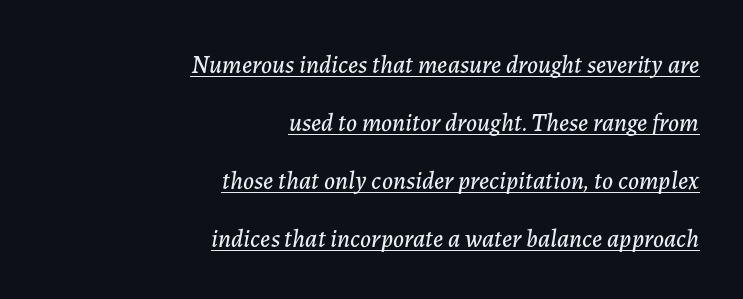
Descenders here cross a horizontal rule under the line. A great deal of white space separates one row of letters from the next. Emphasis-style slanted type is in use. These lines keep a tight, regular rhythm from letter to letter. Horizontal alignment here is rightward, an uncommon choice for prose.
